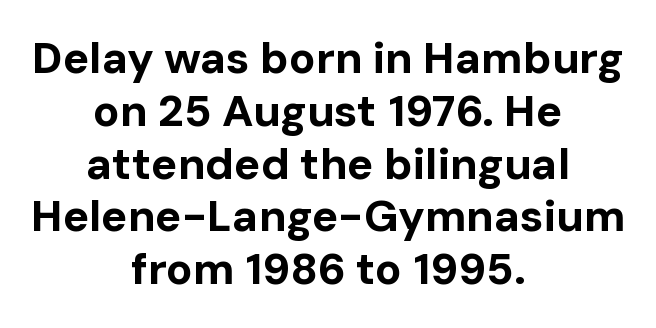
The image shows 44 px bold sans-serif type, upright; set centered, line spacing 1.2x, normal letter spacing, not underlined; low stroke contrast and a medium x-height.
